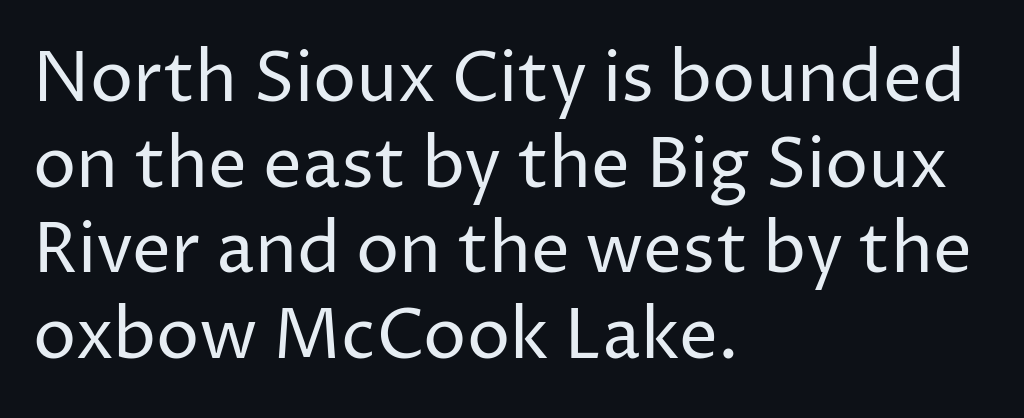
Note: no serifs on the glyphs. The space beneath each line is pristine and unruled. This rendering leaves character spacing at its baseline value. Proportional: the letters do not fall into vertical columns. A student would call this left alignment; a typographer would say flush left, rag right.
